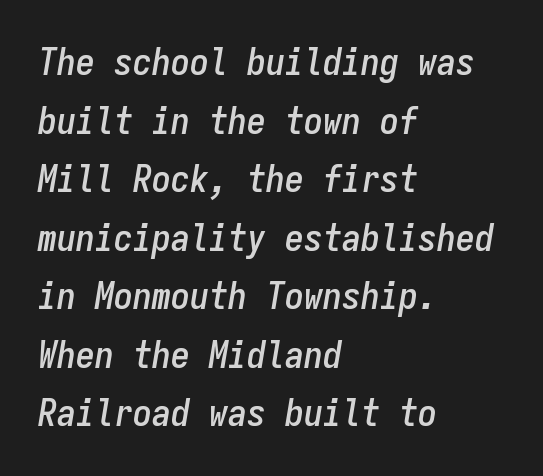
{"italic": "yes", "lean": "right", "slant_degrees": 9, "width": "condensed", "stroke_contrast": "low", "x_height": "medium", "monospaced": "yes", "underline": "no", "align": "left", "line_spacing": "normal", "line_spacing_ratio": 1.54, "letter_spacing": "normal", "letter_spacing_em": 0.0, "glyph_px": 38}
